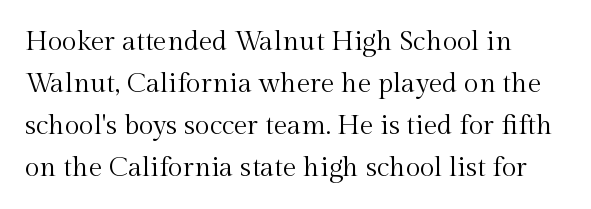
{"italic": "no", "bold": "no", "underline": "no", "align": "left", "line_spacing": "normal", "line_spacing_ratio": 1.55, "letter_spacing": "normal", "letter_spacing_em": 0.0, "glyph_px": 27}
